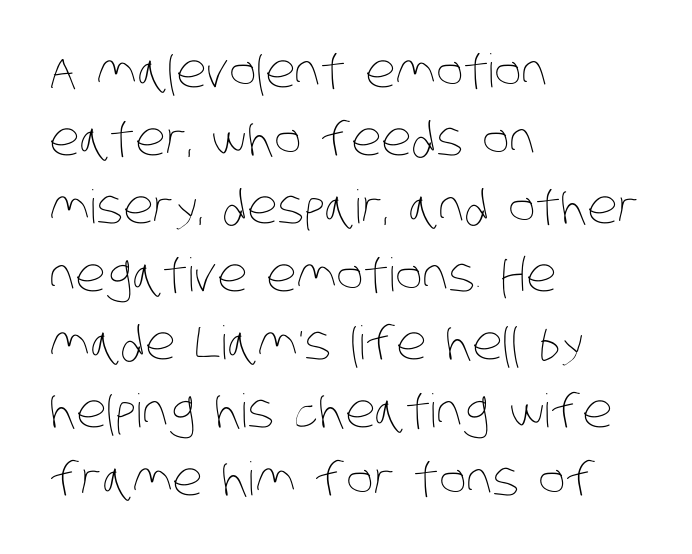
{"bold": "no", "weight": "thin", "width": "condensed", "stroke_contrast": "low", "x_height": "large", "monospaced": "no", "underline": "no", "align": "left", "line_spacing": "normal", "line_spacing_ratio": 1.48, "letter_spacing": "normal", "letter_spacing_em": 0.0, "glyph_px": 46}
